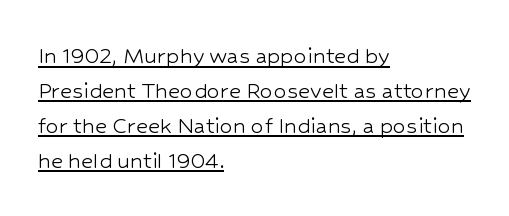
A roman cut, with each character standing at attention. Compared with typical body copy, the letter spacing here is the same. Does a line run under the words? Yes, clearly. Alignment: flush left. No chunkiness to these letters — they're not bold.
